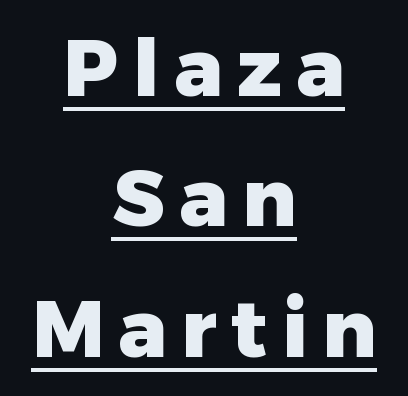
{"serif": "no", "italic": "no", "bold": "yes", "weight": "heavy", "width": "normal", "stroke_contrast": "low", "x_height": "medium", "monospaced": "no", "underline": "yes", "align": "center", "line_spacing": "normal", "line_spacing_ratio": 1.63, "glyph_px": 80}
